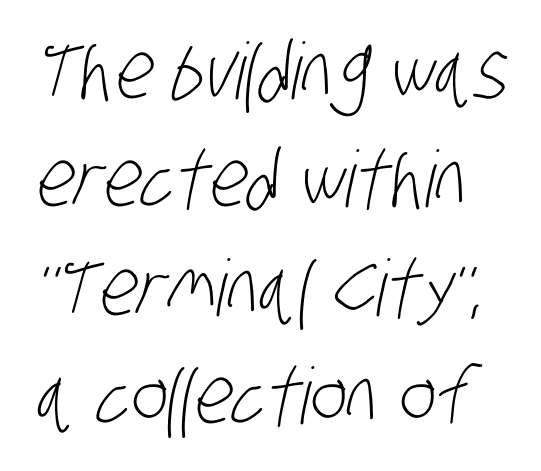
Q: Is the text bold? A: No.
Q: Is the typeface a serif or a sans-serif typeface? A: Sans-serif.
Q: Is the text underlined? A: No.
Q: Is the spacing between letters normal or unusually wide? A: Normal.
Q: Is the spacing between lines tight, normal or loose? A: Normal.
Q: Width (condensed, normal, or wide)? A: Condensed.
Q: Stroke contrast? A: Low.
Q: x-height? A: Large.
Q: Monospaced? A: No.
